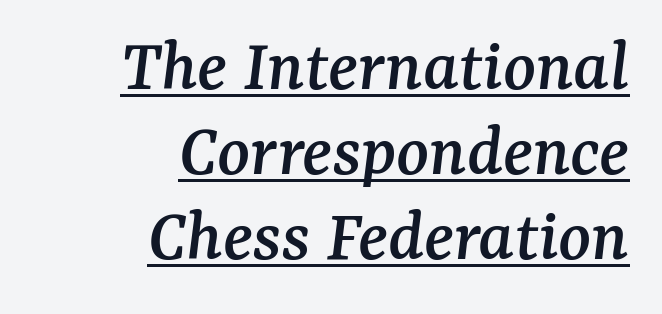
Q: Is the text italic (slanted)? A: Yes, it leans right by about 7 degrees.
Q: Is the typeface a serif or a sans-serif typeface? A: Serif.
Q: Is the text underlined? A: Yes.
Q: How is the paragraph aligned? A: Right-aligned.
Q: Is the spacing between letters normal or unusually wide? A: Normal.
Q: Is the spacing between lines tight, normal or loose? A: Tight.
Q: Width (condensed, normal, or wide)? A: Normal.
Q: Stroke contrast? A: Medium.
Q: x-height? A: Medium.
Q: Monospaced? A: No.
